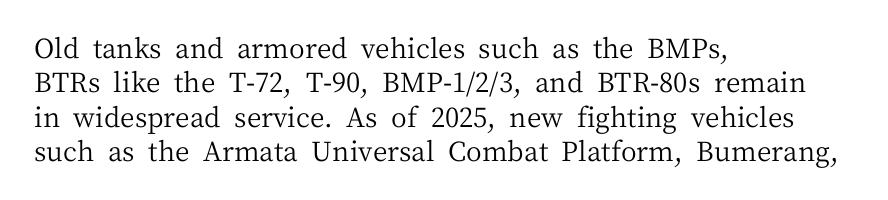
{"italic": "no", "bold": "no", "underline": "no", "align": "left", "line_spacing": "normal", "line_spacing_ratio": 1.27, "letter_spacing": "normal", "letter_spacing_em": 0.0, "glyph_px": 27}
